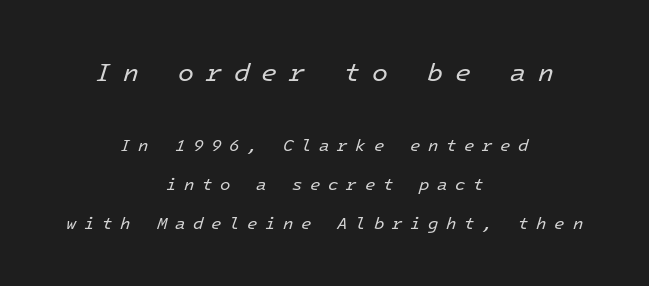
The block sitting higher on the canvas is the one with enlarged characters. Every character sits at an angle, as italics do. Descenders hang freely into open space. Summary of vertical rhythm: relaxed, with wide interline spacing.
